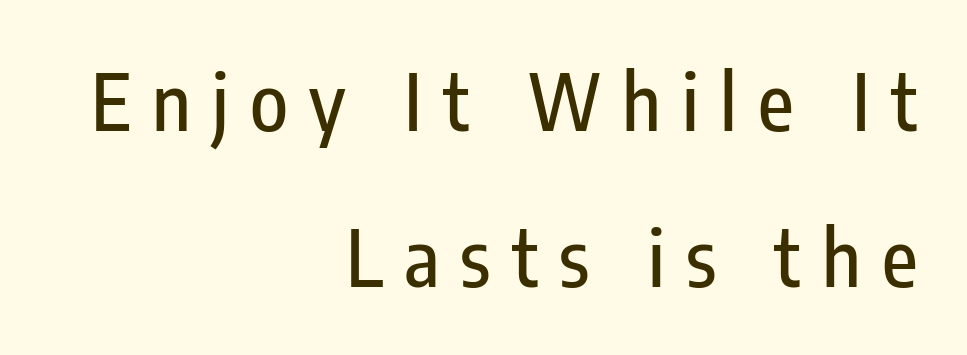
Proportional: the letters do not fall into vertical columns. Stroke terminals: plain, sans-serif. The strip under each line holds only bare page. The letters stand upright; this is a roman face.
